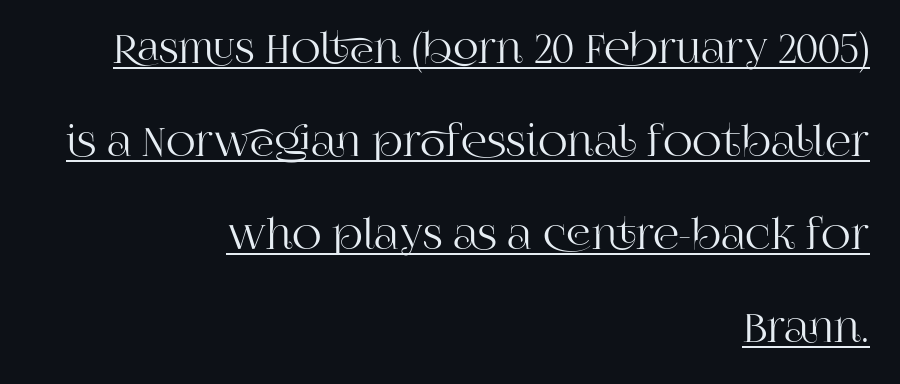
Q: Is the text italic (slanted)? A: No, it is upright.
Q: Is the typeface a serif or a sans-serif typeface? A: Serif.
Q: Is the text underlined? A: Yes.
Q: How is the paragraph aligned? A: Right-aligned.
Q: Is the spacing between letters normal or unusually wide? A: Normal.
Q: Is the spacing between lines tight, normal or loose? A: Loose.
Q: Width (condensed, normal, or wide)? A: Normal.
Q: Stroke contrast? A: High.
Q: x-height? A: Large.
Q: Monospaced? A: No.
